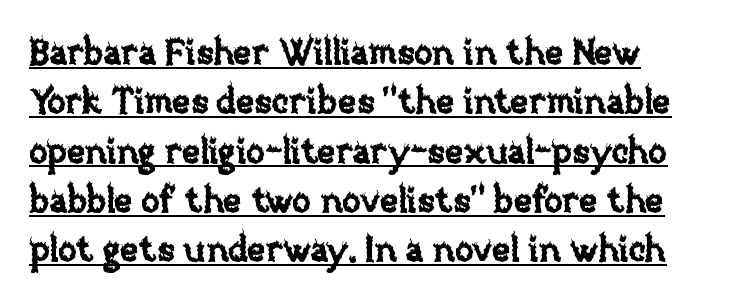
The image shows 35 px text type, upright; set left-aligned, normal line spacing (1.41x), normal letter spacing, underlined; low stroke contrast and a large x-height.
